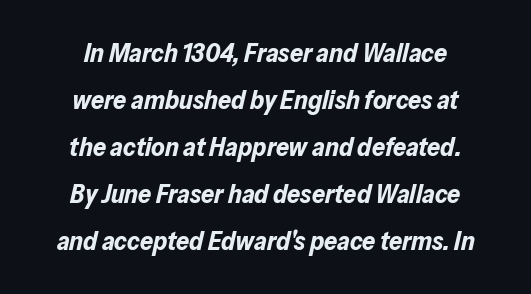
The image shows 26 px bold type, italic (leaning right); set centered, line spacing 1.81x, normal letter spacing, not underlined.
